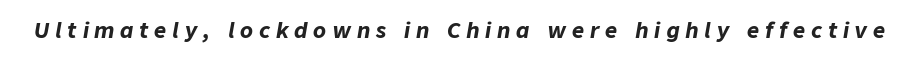
Each word looks stretched out because of the extra space between its letters. The passage shown is not underscored anywhere. The strokes are fattened all the way to bold. Characters are canted at an angle relative to the baseline's perpendicular.
